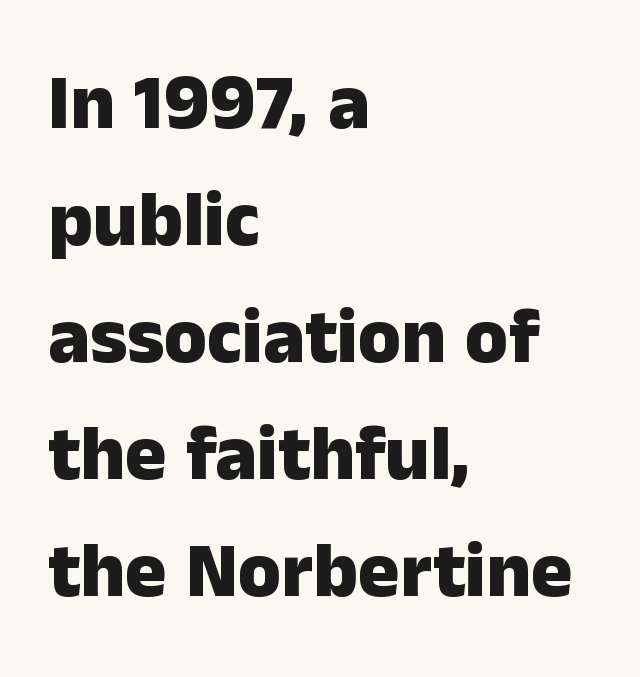
The designer went with a sans here, leaving each stem footless. Compared with typical body copy, the letter spacing here is the same. One-word summary of the alignment: left. Students, observe: this is what conventionally led text looks like. Unmarked baselines from the first word to the last.
